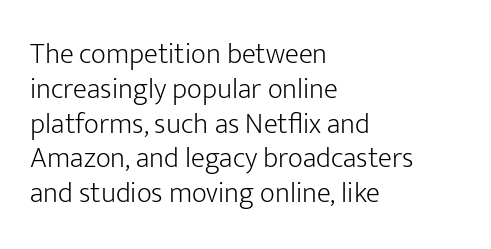
{"serif": "no", "italic": "no", "bold": "no", "weight": "light", "width": "normal", "stroke_contrast": "low", "x_height": "medium", "monospaced": "no", "underline": "no", "align": "left", "line_spacing_ratio": 1.2, "letter_spacing": "normal", "letter_spacing_em": 0.0, "glyph_px": 29}
